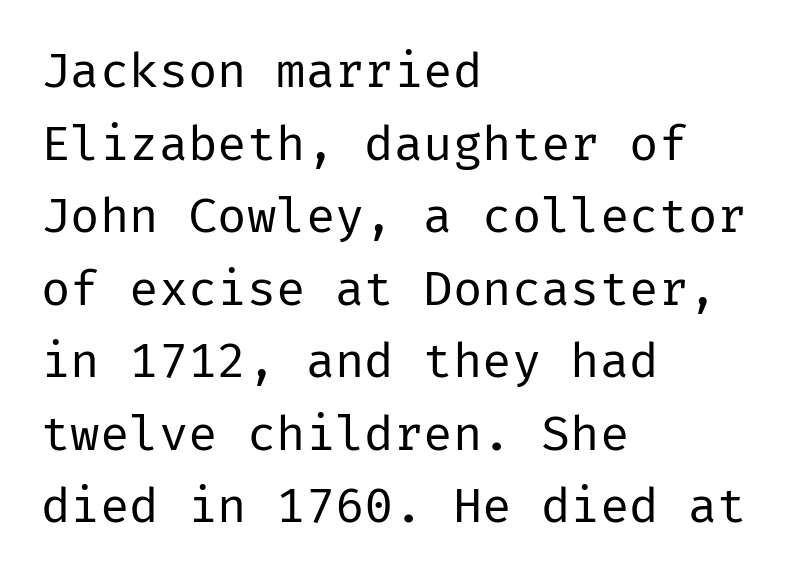
{"serif": "no", "italic": "no", "bold": "no", "weight": "regular", "width": "normal", "stroke_contrast": "low", "x_height": "medium", "underline": "no", "align": "left", "line_spacing": "normal", "line_spacing_ratio": 1.48, "letter_spacing": "normal", "letter_spacing_em": 0.0, "glyph_px": 49}
